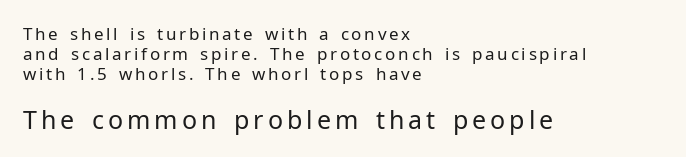
{"italic": "no", "bold": "no", "underline": "no", "align": "left", "line_spacing_ratio": 1.19, "larger_block": "second", "size_ratio": 1.47, "glyph_px": 25}
